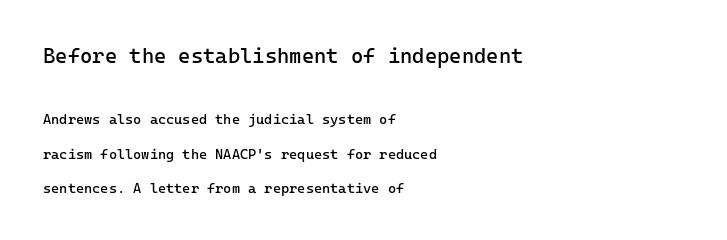
Students, observe: this is what heavily led, spacious text looks like. You could call the tracking neutral — neither tight nor loose. The weight tops out at a normal text grade. Reading top to bottom, the characters get smaller at the block break.
